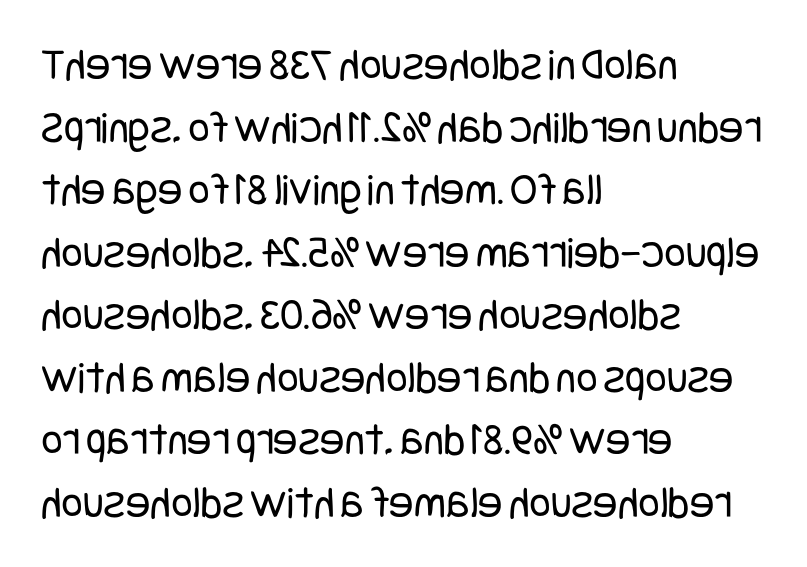
The image shows 46 px regular-weight, condensed sans-serif type, upright; set left-aligned, normal line spacing (1.36x), normal letter spacing, not underlined; low stroke contrast and a large x-height.
